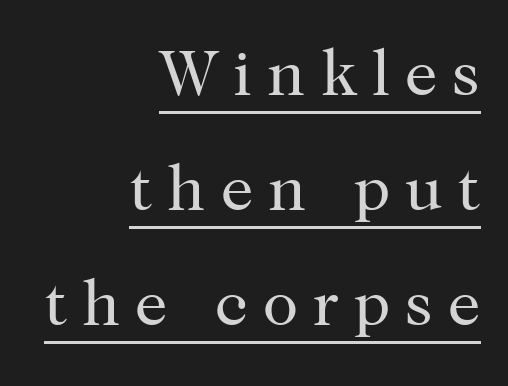
The face used here is proportionally spaced, like ordinary book or web type. Stroke terminals: seriffed. The strokes are not fattened; the text isn't bold. Short note: letters widely spaced.
